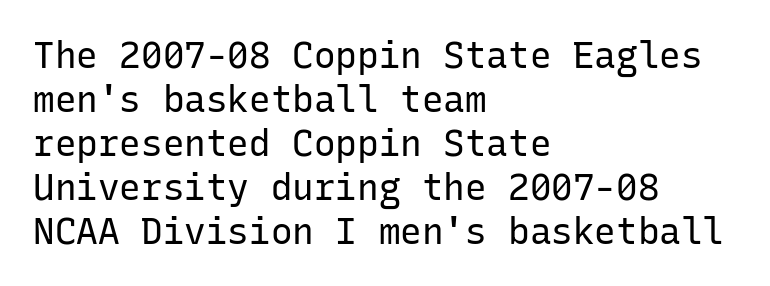
Q: Is the text bold? A: No.
Q: Is the text italic (slanted)? A: No, it is upright.
Q: Is the typeface a serif or a sans-serif typeface? A: Sans-serif.
Q: Is the text underlined? A: No.
Q: How is the paragraph aligned? A: Left-aligned.
Q: Is the spacing between letters normal or unusually wide? A: Normal.
Q: Width (condensed, normal, or wide)? A: Normal.
Q: Stroke contrast? A: Low.
Q: x-height? A: Medium.
Q: Monospaced? A: Yes.
